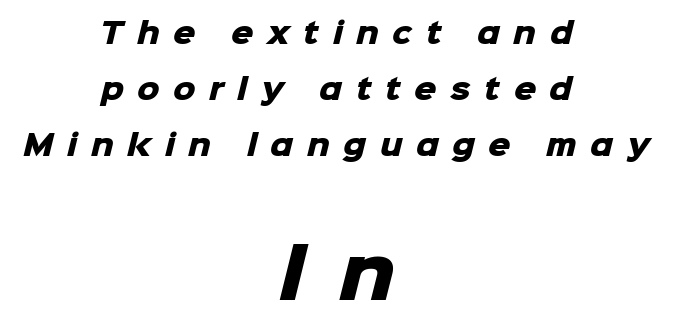
{"serif": "no", "bold": "yes", "weight": "heavy", "width": "normal", "stroke_contrast": "low", "x_height": "medium", "monospaced": "no", "underline": "no", "align": "center", "line_spacing": "loose", "line_spacing_ratio": 2.0, "letter_spacing": "wide", "letter_spacing_em": 0.48, "larger_block": "second", "size_ratio": 2.46, "glyph_px": 69}
